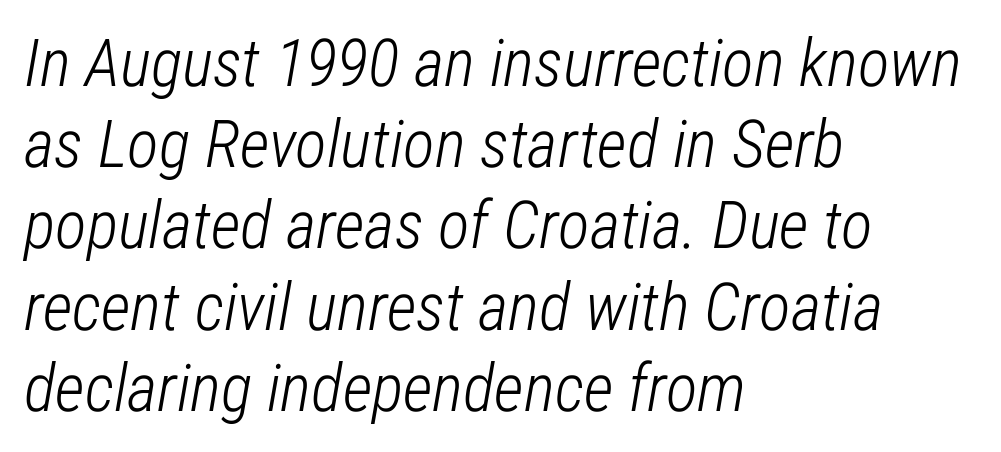
{"italic": "yes", "lean": "right", "slant_degrees": 12, "bold": "no", "weight": "light", "width": "condensed", "stroke_contrast": "low", "x_height": "medium", "monospaced": "no", "underline": "no", "align": "left", "line_spacing_ratio": 1.23, "letter_spacing": "normal", "letter_spacing_em": 0.0, "glyph_px": 66}
